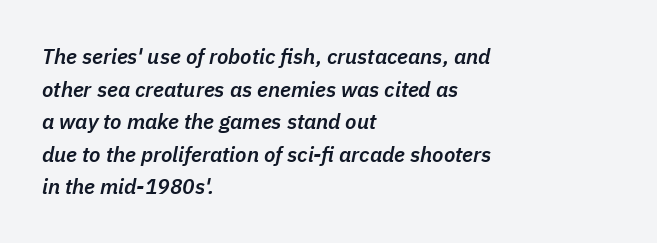
Words float on clear page, feet unadorned. Semibold letterforms, between regular and bold. The lines are quadded left. An italicized treatment has been applied to the whole sample. The tracking reads as untouched default to a designer's eye.
